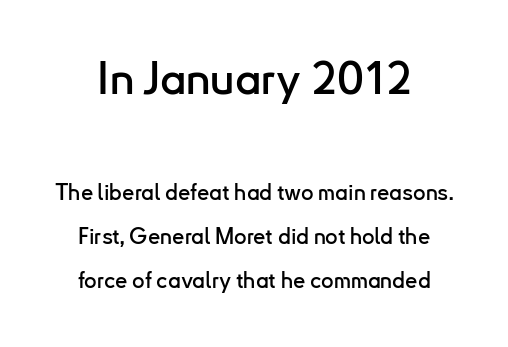
{"serif": "no", "italic": "no", "width": "normal", "stroke_contrast": "low", "x_height": "small", "monospaced": "no", "underline": "no", "line_spacing": "loose", "line_spacing_ratio": 2.0, "letter_spacing": "normal", "letter_spacing_em": 0.0, "larger_block": "first", "size_ratio": 2.05, "glyph_px": 45}
